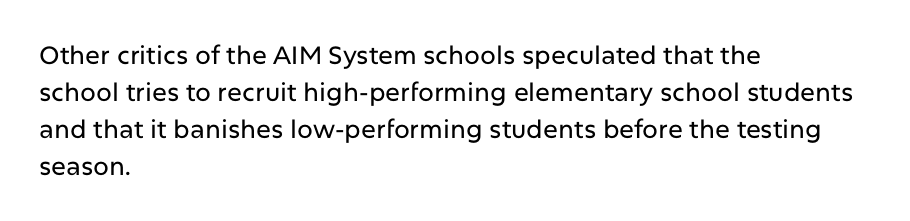
The space beneath each line is pristine and unruled. Compared with typical paragraphs, the rows here are spaced about the same. Notice how the passage keeps a crisp vertical edge on the left only. Short note: letters normally spaced.
